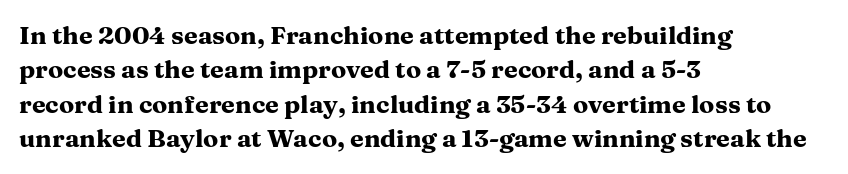
The image shows 25 px bold type, upright; set left-aligned, normal line spacing (1.38x), normal letter spacing, not underlined.
